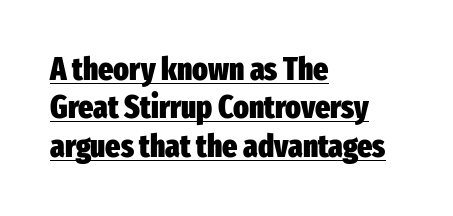
{"serif": "no", "italic": "no", "bold": "yes", "weight": "heavy", "width": "condensed", "stroke_contrast": "low", "x_height": "medium", "monospaced": "no", "underline": "yes", "align": "left", "line_spacing_ratio": 1.2, "letter_spacing": "normal", "letter_spacing_em": 0.0, "glyph_px": 32}
